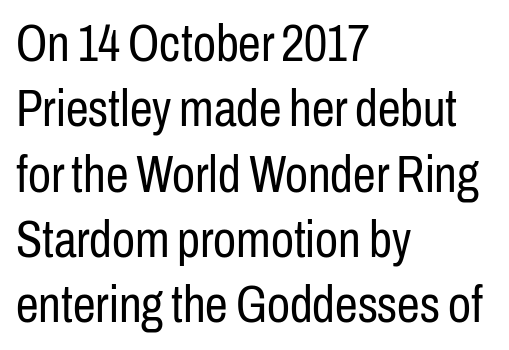
Q: Is the text bold? A: No.
Q: Is the text italic (slanted)? A: No, it is upright.
Q: Is the typeface a serif or a sans-serif typeface? A: Sans-serif.
Q: Is the text underlined? A: No.
Q: How is the paragraph aligned? A: Left-aligned.
Q: Is the spacing between letters normal or unusually wide? A: Normal.
Q: Is the spacing between lines tight, normal or loose? A: Normal.
Q: Width (condensed, normal, or wide)? A: Condensed.
Q: Stroke contrast? A: Low.
Q: x-height? A: Medium.
Q: Monospaced? A: No.
